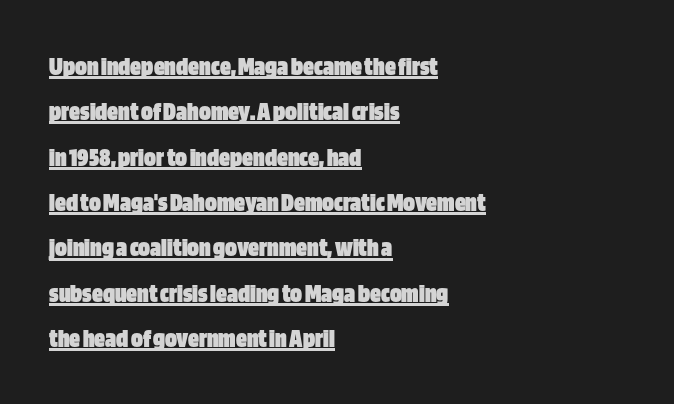
{"italic": "no", "bold": "yes", "underline": "yes", "align": "left", "line_spacing": "normal", "line_spacing_ratio": 1.68, "letter_spacing": "normal", "letter_spacing_em": 0.0, "glyph_px": 27}
